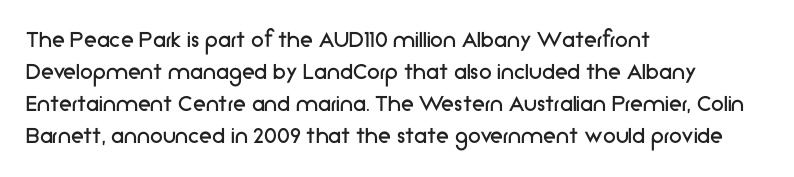
The image shows 26 px text type, upright; set left-aligned, line spacing 1.23x, normal letter spacing, not underlined.
